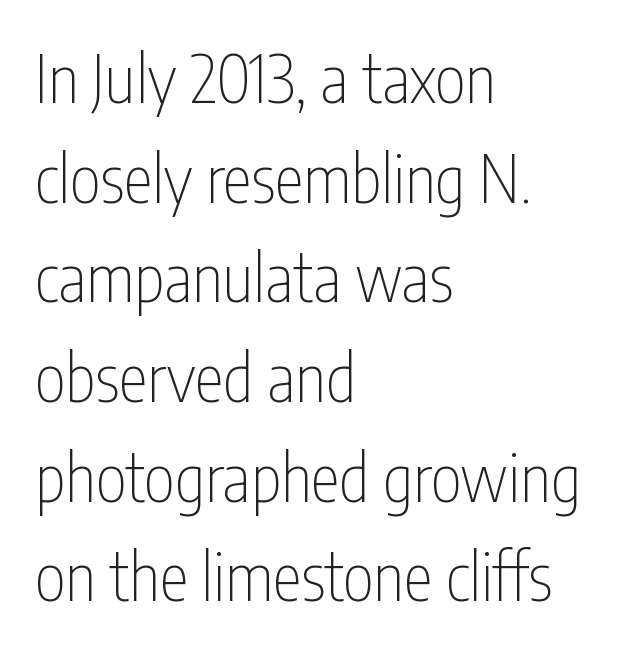
Q: Is the text bold? A: No.
Q: Is the text italic (slanted)? A: No, it is upright.
Q: Is the typeface a serif or a sans-serif typeface? A: Sans-serif.
Q: Is the text underlined? A: No.
Q: How is the paragraph aligned? A: Left-aligned.
Q: Is the spacing between letters normal or unusually wide? A: Normal.
Q: Is the spacing between lines tight, normal or loose? A: Normal.
Q: Width (condensed, normal, or wide)? A: Condensed.
Q: Stroke contrast? A: Low.
Q: x-height? A: Medium.
Q: Monospaced? A: No.
